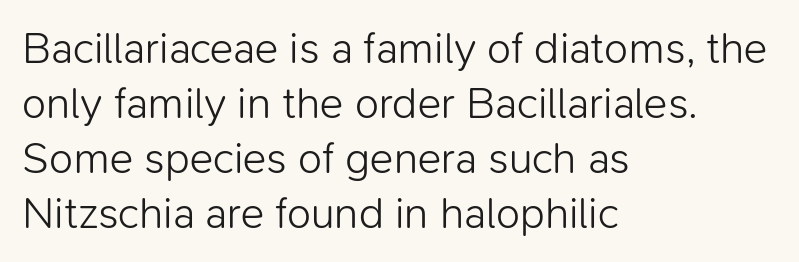
The image shows 44 px light sans-serif type, upright; set left-aligned, normal line spacing (1.25x), normal letter spacing, not underlined; low stroke contrast and a medium x-height.
